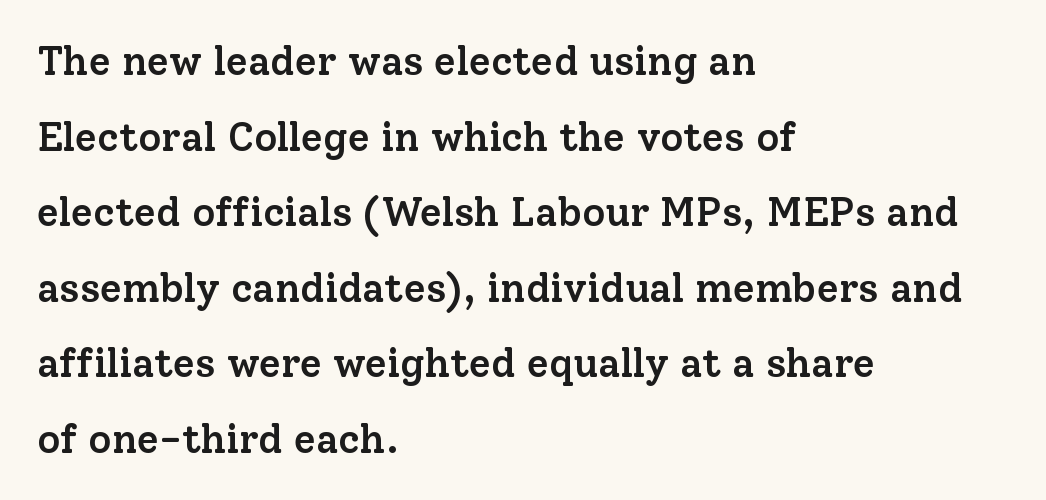
The image shows 40 px semibold serif type, upright; set left-aligned, line spacing 1.89x, normal letter spacing, not underlined; low stroke contrast and a medium x-height.
